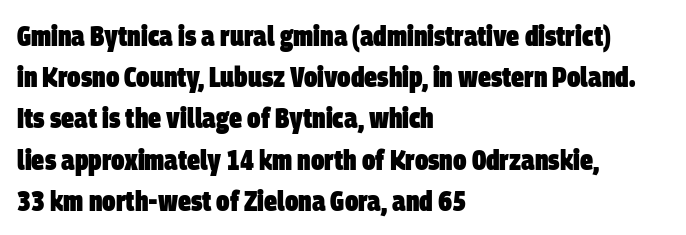
Serifs: no, the terminals of the letterforms are clean. The passage shown is emphatically bold. Descenders hang freely into open space. The text block is weighted toward the left margin, trailing off unevenly rightward. Notice how descenders clear the ascenders below comfortably — that's standard leading.
